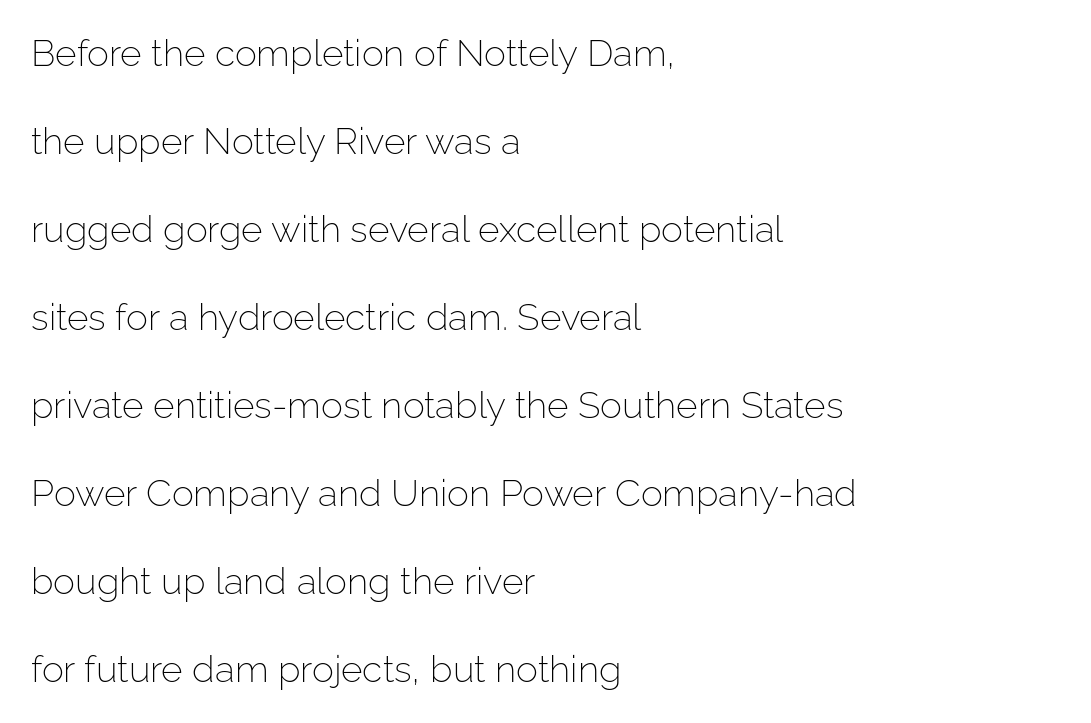
If you measured baseline to baseline, you'd find a long distance. Rule under the text: the space is simply empty. Stroke mass is kept to a normal reading level or below. The lettering stays uniformly vertical, giving the passage a roman look.
